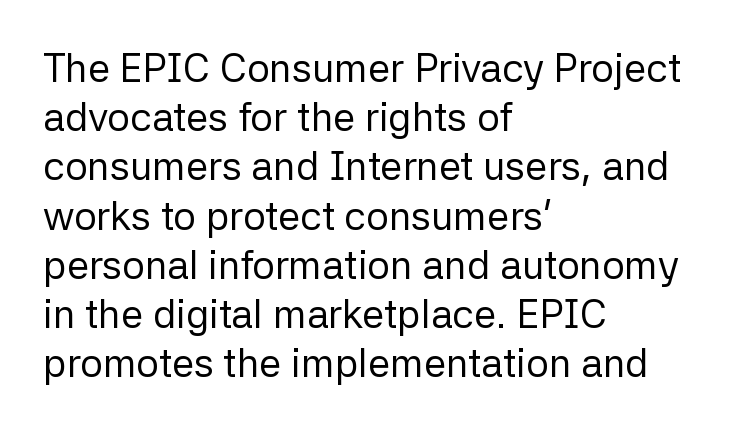
Character widths vary here, with narrow letters taking less room than wide ones. Typeset ragged right — the left edge is the straight one. Stroke mass is kept to a normal reading level or below. Anything drawn beneath the words? Only blank space. This is the regular roman posture of the typeface. Check where the strokes stop: nothing finishes them off — pure sans.
